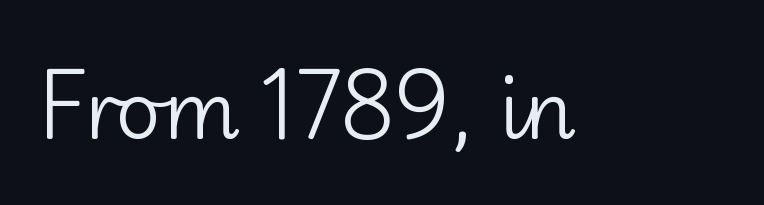
The image shows 79 px regular-weight sans-serif type, upright; set normal letter spacing, not underlined; low stroke contrast and a small x-height.
